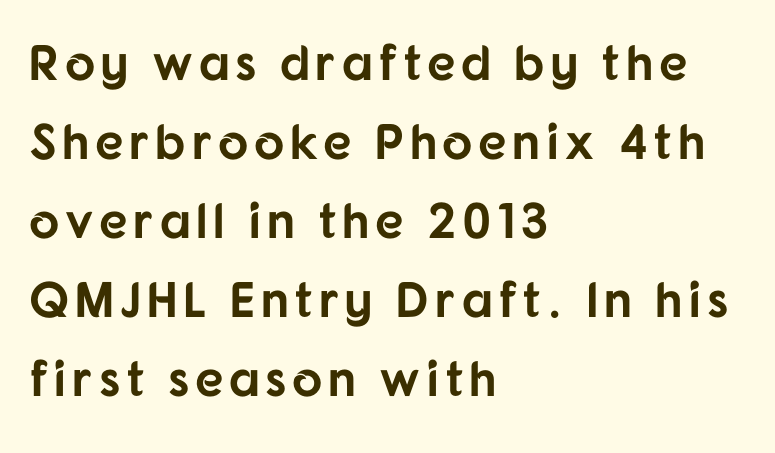
Does the leading feel generous? No, just average. Each line starts at the same left margin while the right side varies. A typesetter would call this proportional, since set widths differ per character. Italic? Not at all — the glyphs are vertical. These words are printed bold, with thick strokes throughout. Underline: absent.
